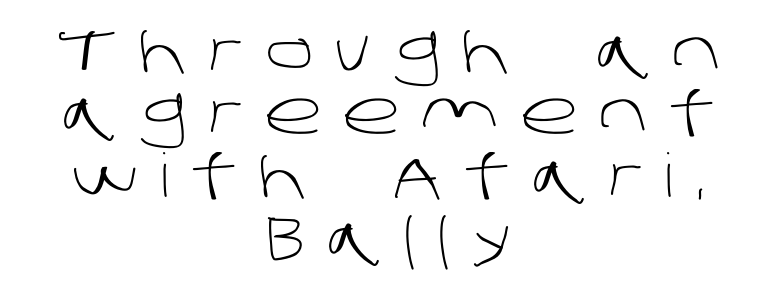
This sample has the flowing, uneven cadence of proportional lettering. The typeface chosen for these lines omits serifs. This is not heavy type; no bold has been used. These lines huddle together more closely than default settings would place them. A student would call this center alignment; a typographer would say set centered.
